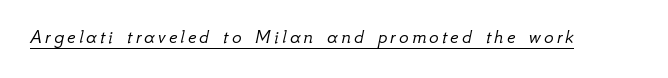
The image shows 20 px text type, italic (leaning right); set underlined.
